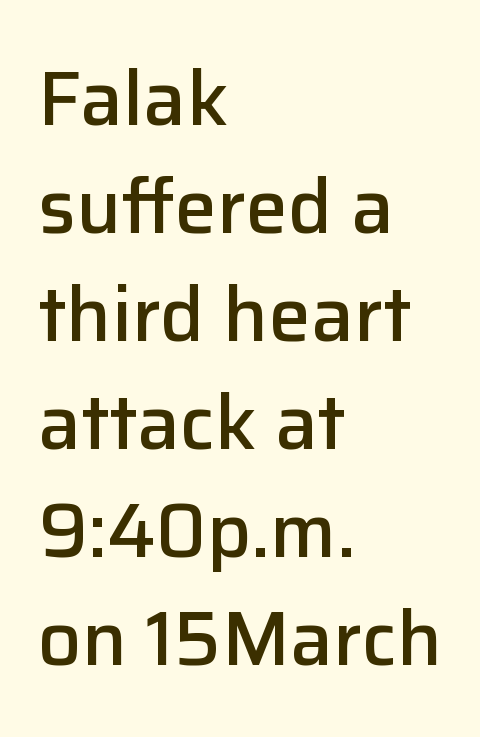
Q: Is the text bold? A: Semi-bold.
Q: Is the text italic (slanted)? A: No, it is upright.
Q: Is the typeface a serif or a sans-serif typeface? A: Sans-serif.
Q: Is the text underlined? A: No.
Q: How is the paragraph aligned? A: Left-aligned.
Q: Is the spacing between letters normal or unusually wide? A: Normal.
Q: Is the spacing between lines tight, normal or loose? A: Normal.
Q: Width (condensed, normal, or wide)? A: Normal.
Q: Stroke contrast? A: Low.
Q: x-height? A: Medium.
Q: Monospaced? A: No.
